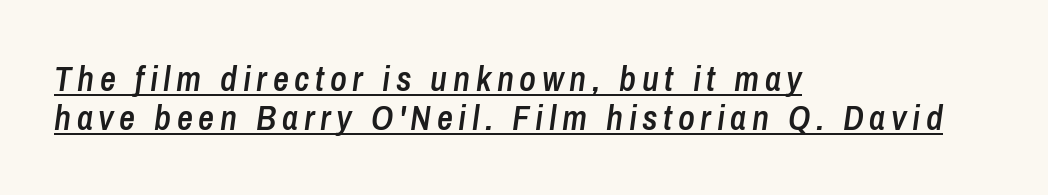
Q: Is the text bold? A: Semi-bold.
Q: Is the text italic (slanted)? A: Yes, it leans right by about 8 degrees.
Q: Is the text underlined? A: Yes.
Q: How is the paragraph aligned? A: Left-aligned.
Q: Is the spacing between lines tight, normal or loose? A: Tight.
Q: Width (condensed, normal, or wide)? A: Condensed.
Q: Stroke contrast? A: Low.
Q: x-height? A: Medium.
Q: Monospaced? A: No.
